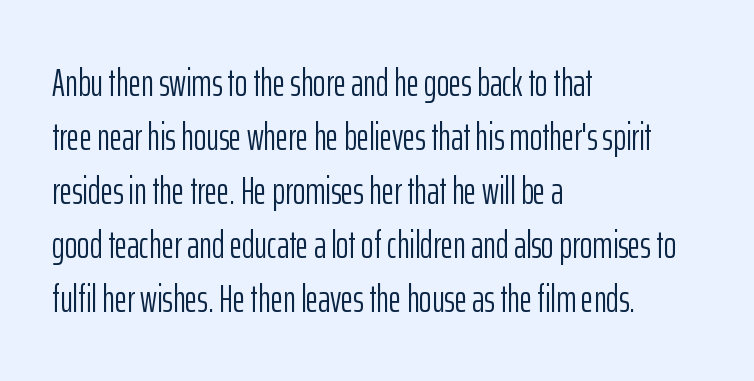
{"serif": "no", "italic": "no", "bold": "no", "weight": "light", "width": "condensed", "stroke_contrast": "low", "x_height": "medium", "monospaced": "no", "underline": "no", "align": "left", "line_spacing": "normal", "line_spacing_ratio": 1.42, "letter_spacing": "normal", "letter_spacing_em": 0.0, "glyph_px": 38}
